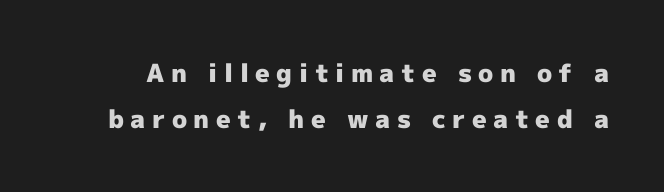
{"italic": "no", "bold": "yes", "underline": "no", "line_spacing_ratio": 1.86, "letter_spacing": "wide", "letter_spacing_em": 0.26, "glyph_px": 25}
